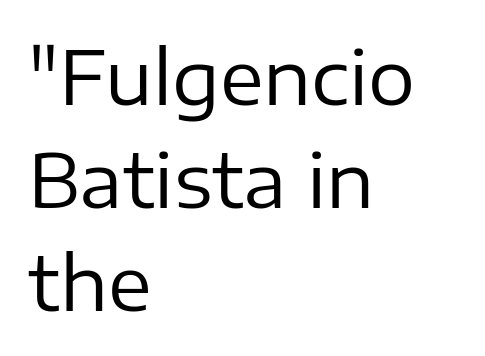
Short note: letters normally spaced. A typesetter would call this proportional, since set widths differ per character. The characters display no serif detailing; their extremities are plain. Whoever set this chose a conventional vertical rhythm.
